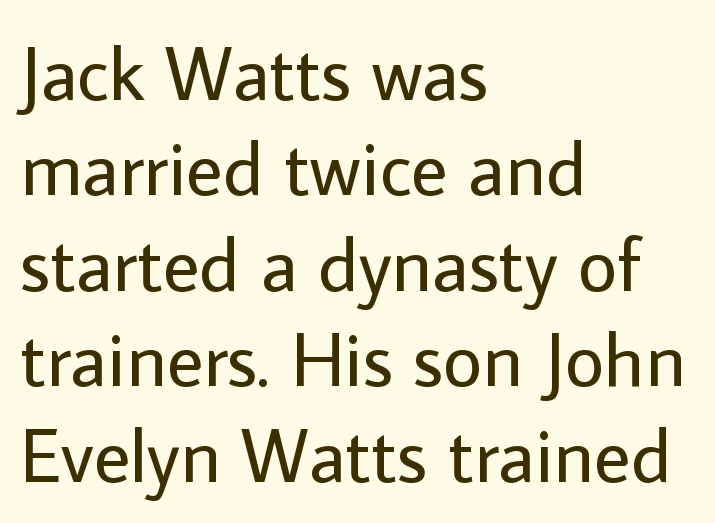
The image shows 77 px regular-weight sans-serif type, upright; set left-aligned, line spacing 1.24x, normal letter spacing, not underlined; low stroke contrast and a medium x-height.
